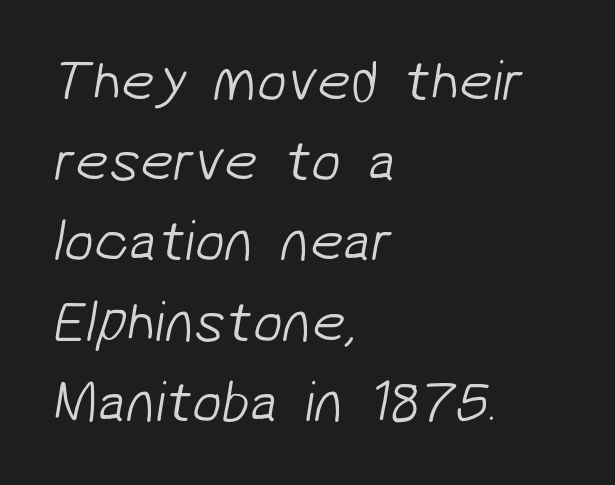
Q: Is the text bold? A: No.
Q: Is the typeface a serif or a sans-serif typeface? A: Sans-serif.
Q: Is the text underlined? A: No.
Q: How is the paragraph aligned? A: Left-aligned.
Q: Is the spacing between letters normal or unusually wide? A: Normal.
Q: Is the spacing between lines tight, normal or loose? A: Normal.
Q: Width (condensed, normal, or wide)? A: Normal.
Q: Stroke contrast? A: Low.
Q: x-height? A: Medium.
Q: Monospaced? A: No.
